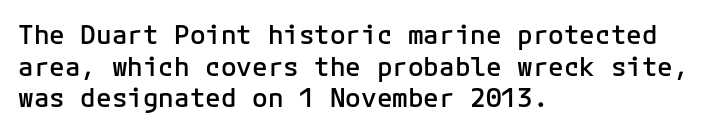
Each row of text sits above clean, open space. Typesetter's note: demi weight, one step under bold. Is the block centered? No — it sits flush against the left margin. Posture: straight, roman, zero tilt. The letterforms sit shoulder to shoulder at normal distance.
